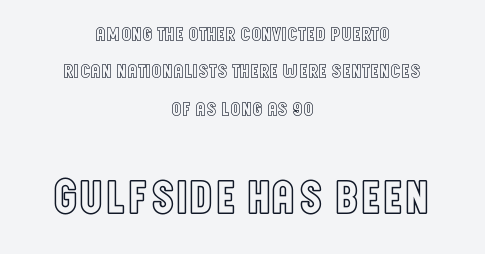
The image shows 49 px condensed type, upright; set centered, line spacing 1.87x, normal letter spacing, not underlined; the second (bottom) block is 2.45x larger; a large x-height.
